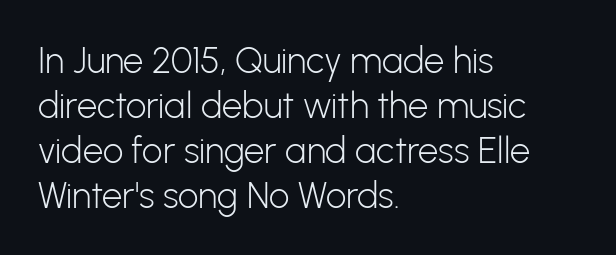
The image shows 36 px light sans-serif type, upright; set left-aligned, normal line spacing (1.25x), normal letter spacing, not underlined; low stroke contrast and a medium x-height.
